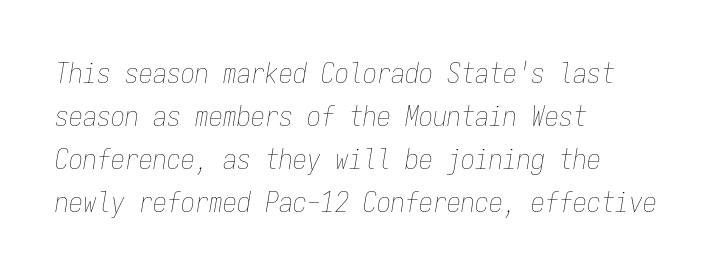
Q: Is the text bold? A: No.
Q: Is the text italic (slanted)? A: Yes, it leans right by about 9 degrees.
Q: Is the text underlined? A: No.
Q: How is the paragraph aligned? A: Left-aligned.
Q: Is the spacing between letters normal or unusually wide? A: Normal.
Q: Is the spacing between lines tight, normal or loose? A: Normal.
Q: Width (condensed, normal, or wide)? A: Condensed.
Q: Stroke contrast? A: Low.
Q: x-height? A: Medium.
Q: Monospaced? A: Yes.
